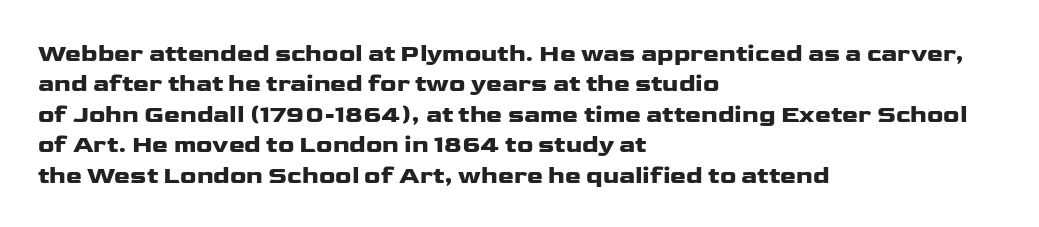
{"italic": "no", "underline": "no", "align": "left", "line_spacing": "normal", "line_spacing_ratio": 1.27, "letter_spacing": "normal", "letter_spacing_em": 0.0, "glyph_px": 24}
